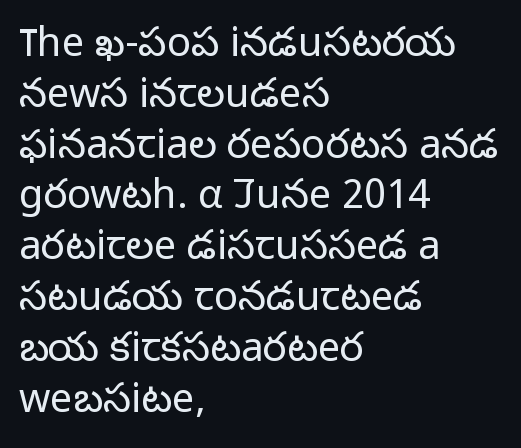
Q: Is the text bold? A: No.
Q: Is the text italic (slanted)? A: No, it is upright.
Q: Is the typeface a serif or a sans-serif typeface? A: Sans-serif.
Q: Is the text underlined? A: No.
Q: How is the paragraph aligned? A: Left-aligned.
Q: Is the spacing between letters normal or unusually wide? A: Normal.
Q: Is the spacing between lines tight, normal or loose? A: Normal.
Q: Width (condensed, normal, or wide)? A: Normal.
Q: Stroke contrast? A: Low.
Q: x-height? A: Medium.
Q: Monospaced? A: No.
